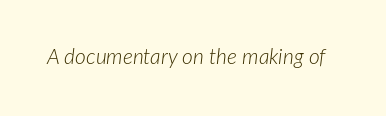
The whole block is typeset with a tilt. A clean baseline with only descenders dipping below it. Here the glyphs are tracked normally, forming tight word shapes. These glyphs show unthickened strokes, regular width or finer.
